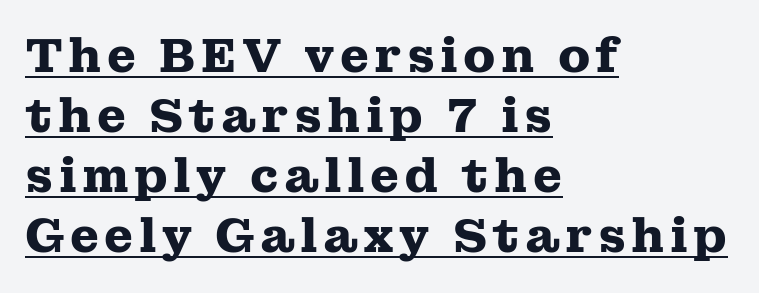
{"serif": "yes", "italic": "no", "bold": "yes", "weight": "heavy", "width": "wide", "stroke_contrast": "medium", "x_height": "medium", "monospaced": "no", "underline": "yes", "align": "left", "line_spacing": "normal", "line_spacing_ratio": 1.28, "glyph_px": 47}
